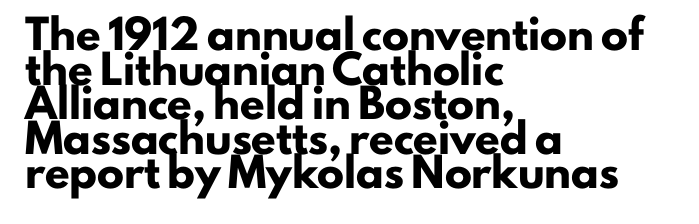
{"italic": "no", "bold": "yes", "underline": "no", "align": "left", "line_spacing": "normal", "line_spacing_ratio": 1.28, "letter_spacing": "normal", "letter_spacing_em": 0.0, "glyph_px": 27}
